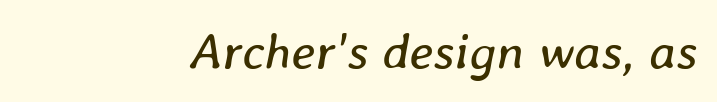
The image shows 51 px regular-weight type, italic (leaning right); set normal letter spacing, not underlined; low stroke contrast and a medium x-height.
